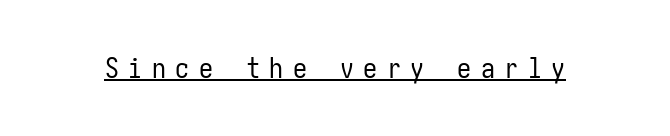
The image shows 28 px regular-weight, condensed sans-serif type, upright; set unusually wide letter spacing (+0.34 em), underlined; low stroke contrast and a medium x-height.
